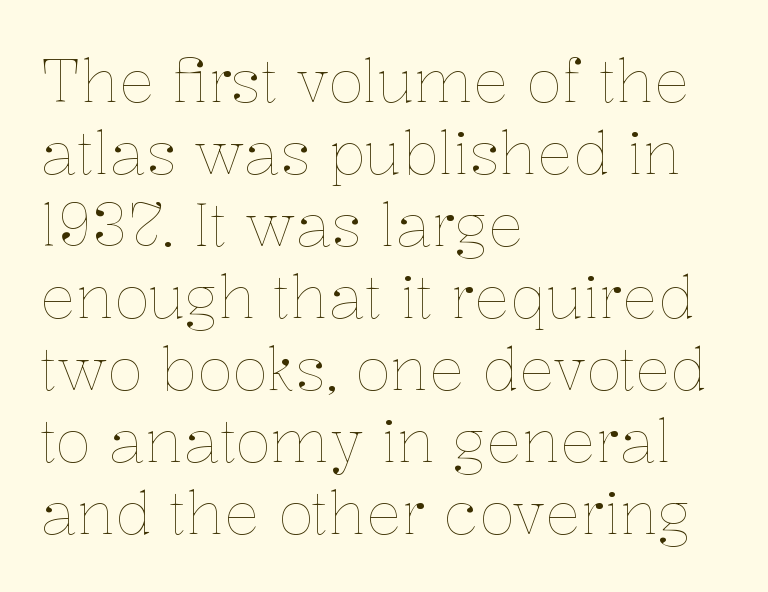
Notice how the stems are strictly vertical — no italics here. The zone under the glyphs is completely vacant. Do the characters align in a grid? No, the font is proportional. The ragged edge is on the right, which tells us the setting is flush left. Weight: not bold — regular or lighter.
